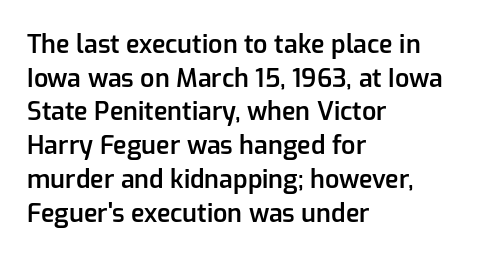
Is there any slant? The stems are plumb. Only glyphs here, with clear space below each row. A fair bit of extra ink — the face is semibold, not bold. Honestly, the row spacing looks completely unremarkable. These lines stack with their left ends in a neat column.
